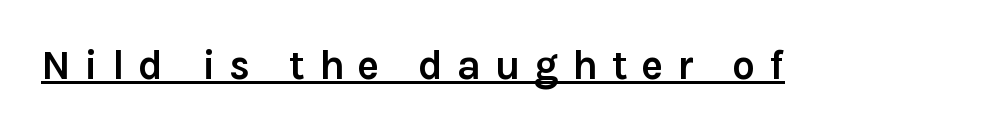
The image shows 41 px semibold sans-serif type, upright; set unusually wide letter spacing (+0.34 em), underlined; a medium x-height.
